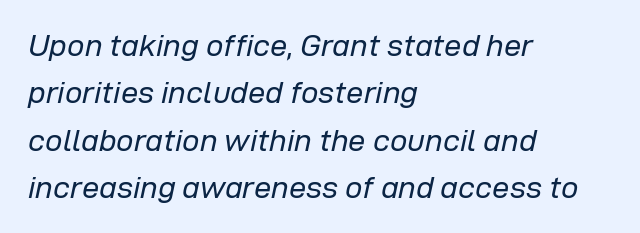
The ragged edge is on the right, which tells us the setting is flush left. Compared with ordinary roman type, these characters are visibly tilted. Summary of vertical rhythm: regular, with standard interline spacing. Any mark beneath the type? The region is blank. Glyph-to-glyph distance matches everyday printed text. Is this a heavy cut? Hardly; it is regular or lighter.
